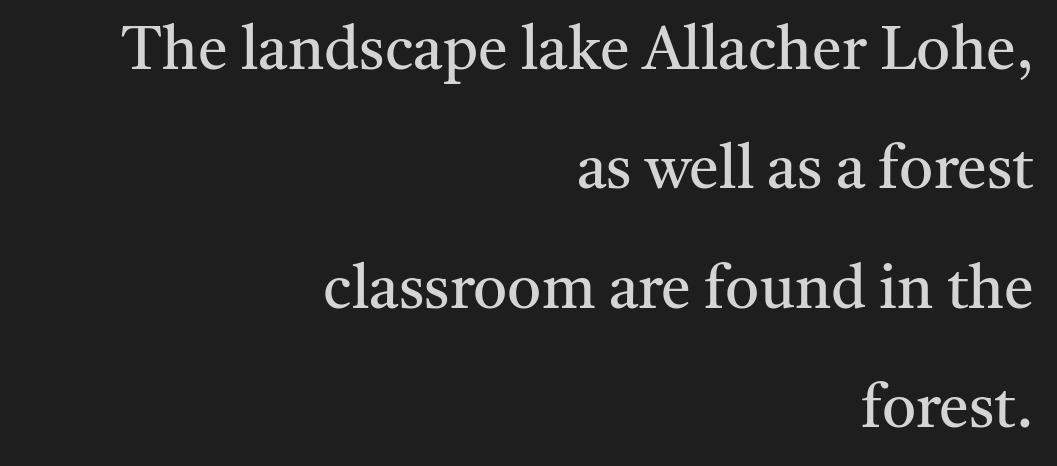
Q: Is the text bold? A: No.
Q: Is the text italic (slanted)? A: No, it is upright.
Q: Is the typeface a serif or a sans-serif typeface? A: Serif.
Q: Is the text underlined? A: No.
Q: How is the paragraph aligned? A: Right-aligned.
Q: Is the spacing between letters normal or unusually wide? A: Normal.
Q: Is the spacing between lines tight, normal or loose? A: Loose.
Q: Width (condensed, normal, or wide)? A: Normal.
Q: Stroke contrast? A: Medium.
Q: x-height? A: Medium.
Q: Monospaced? A: No.
